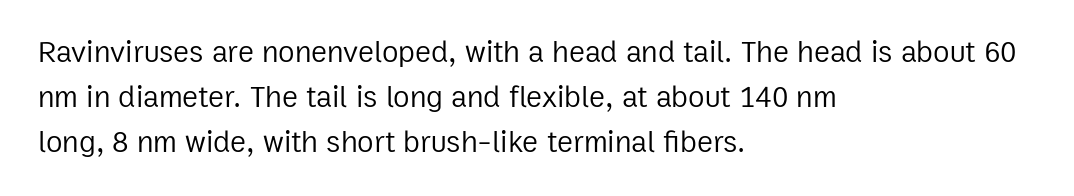
The image shows 30 px regular-weight sans-serif type, upright; set left-aligned, normal line spacing (1.5x), normal letter spacing, not underlined; low stroke contrast and a medium x-height.
